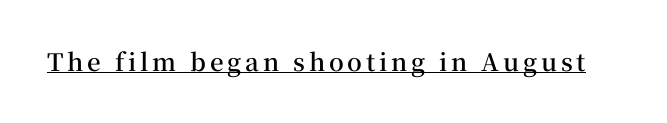
{"italic": "no", "bold": "semi", "underline": "yes", "glyph_px": 24}
